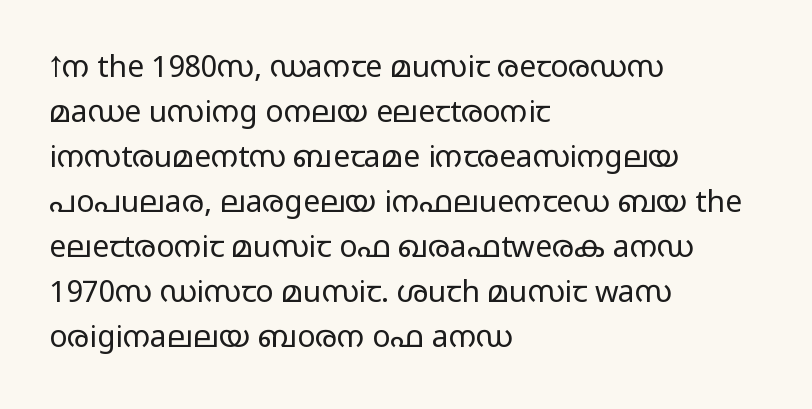
{"serif": "no", "italic": "no", "bold": "no", "weight": "light", "width": "wide", "stroke_contrast": "low", "x_height": "medium", "monospaced": "no", "underline": "no", "align": "left", "line_spacing": "normal", "line_spacing_ratio": 1.5, "letter_spacing": "normal", "letter_spacing_em": 0.0, "glyph_px": 30}
